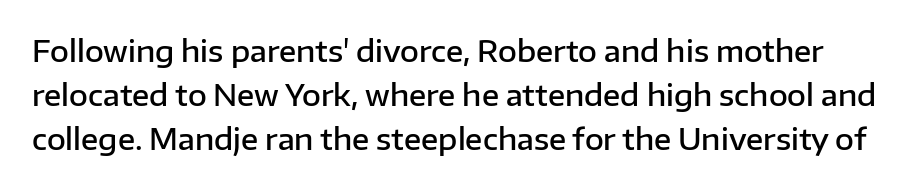
{"serif": "no", "italic": "no", "bold": "semi", "weight": "semibold", "width": "normal", "stroke_contrast": "low", "x_height": "medium", "monospaced": "no", "underline": "no", "line_spacing": "normal", "line_spacing_ratio": 1.52, "letter_spacing": "normal", "letter_spacing_em": 0.0, "glyph_px": 29}
